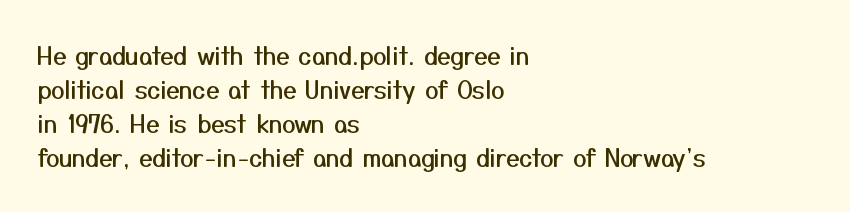
The image shows 24 px text type, upright; set left-aligned, normal line spacing (1.42x), normal letter spacing, not underlined.
